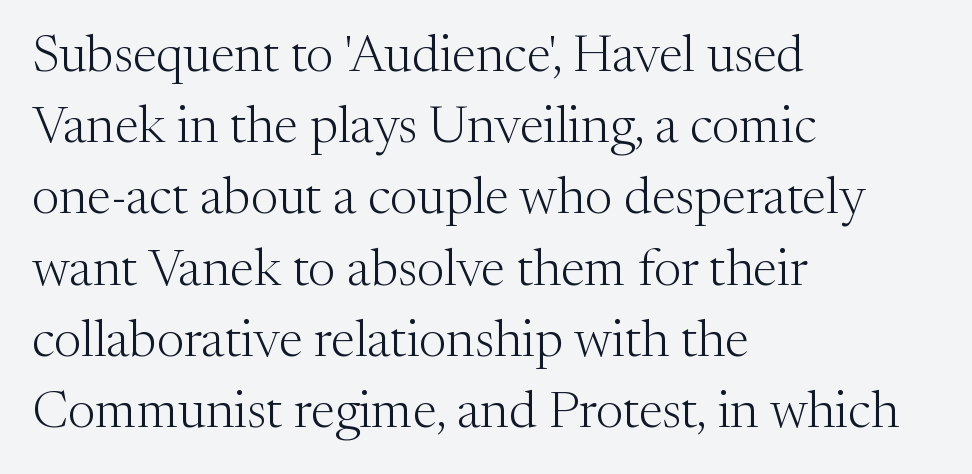
{"serif": "yes", "italic": "no", "bold": "no", "weight": "light", "width": "normal", "stroke_contrast": "medium", "x_height": "medium", "monospaced": "no", "underline": "no", "align": "left", "line_spacing": "normal", "line_spacing_ratio": 1.37, "letter_spacing": "normal", "letter_spacing_em": 0.0, "glyph_px": 52}
